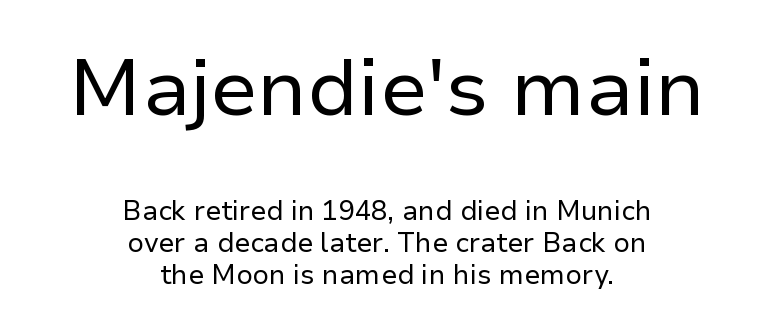
Here the glyphs are tracked normally, forming tight word shapes. The text block is weighted toward neither margin, spreading evenly from the middle. Observe the absence of serifs on each vertical stroke in this sample. The font is comparable to plain body text, perhaps lighter. The zone under the glyphs is completely vacant. The letters advance in unequal steps, a hallmark of proportional type.
